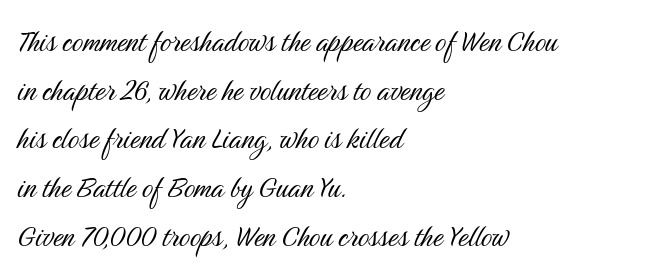
The image shows 35 px light, condensed sans-serif type; set left-aligned, normal line spacing (1.39x), normal letter spacing, not underlined; medium stroke contrast and a medium x-height.
